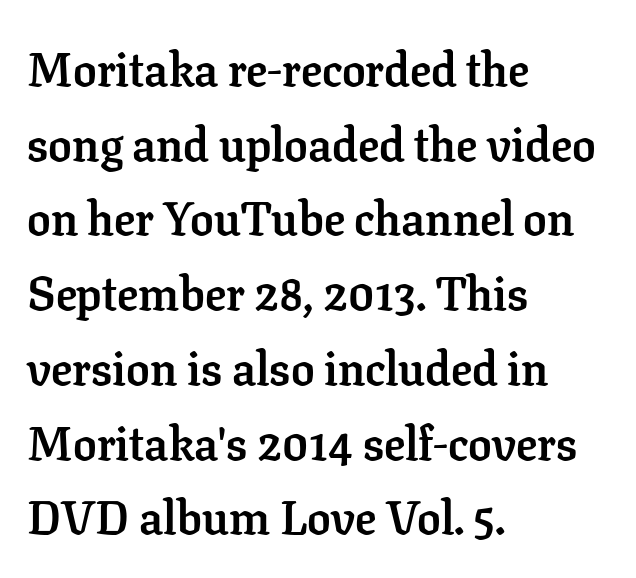
The image shows 47 px semibold serif type, upright; set left-aligned, normal line spacing (1.59x), normal letter spacing, not underlined; low stroke contrast and a medium x-height.
